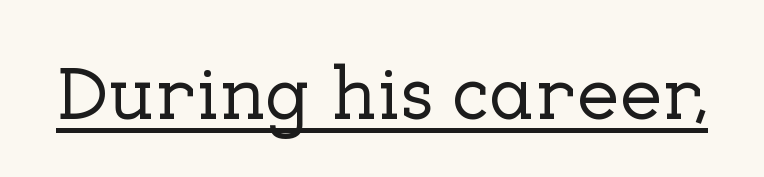
Every word sits above its own underline. Character widths vary here, with narrow letters taking less room than wide ones. Is there any slant? The stems are plumb. Honestly, the letter spacing is just normal — you wouldn't notice it. The face used here is seriffed, in the tradition of book romans.
